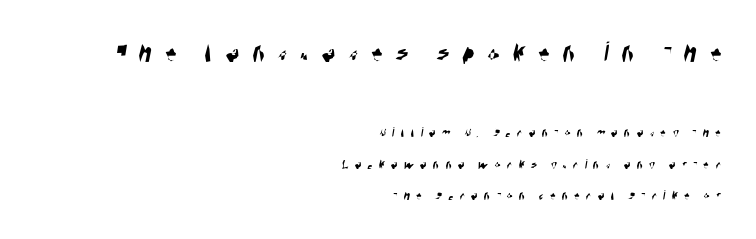
The text was rendered using a sans face with plain stroke endings. A typesetter would call this proportional, since set widths differ per character. This sample uses expanded letter spacing, leaving extra air between glyphs. Caption: multi-line text, flush right, ragged left. A bare baseline throughout the passage.
